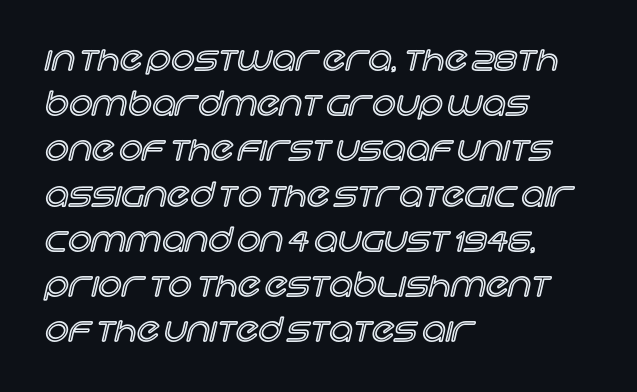
The image shows 33 px text type; set left-aligned, normal line spacing (1.37x), normal letter spacing, not underlined; a large x-height.
